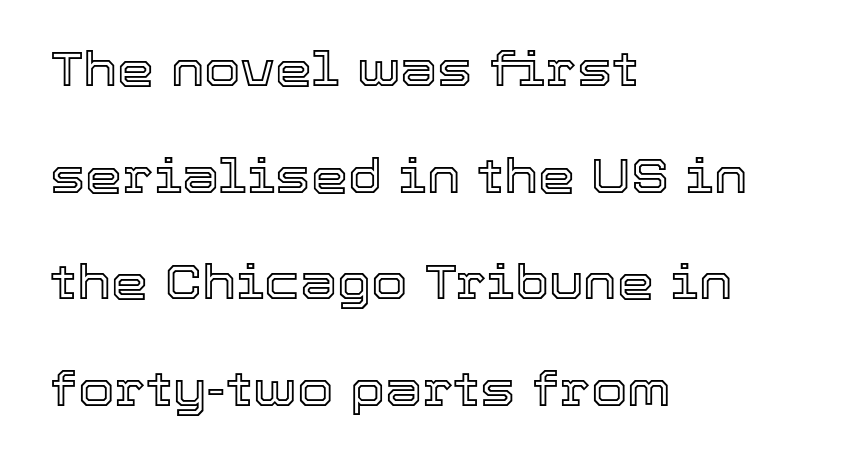
The image shows 47 px text type, upright; set left-aligned, loose line spacing (2.27x), normal letter spacing, not underlined; a medium x-height.
